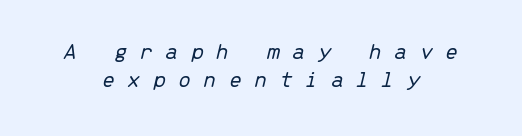
{"italic": "yes", "lean": "right", "slant_degrees": 13, "bold": "no", "underline": "no", "align": "center", "line_spacing_ratio": 1.17, "letter_spacing": "wide", "letter_spacing_em": 0.5, "glyph_px": 24}
